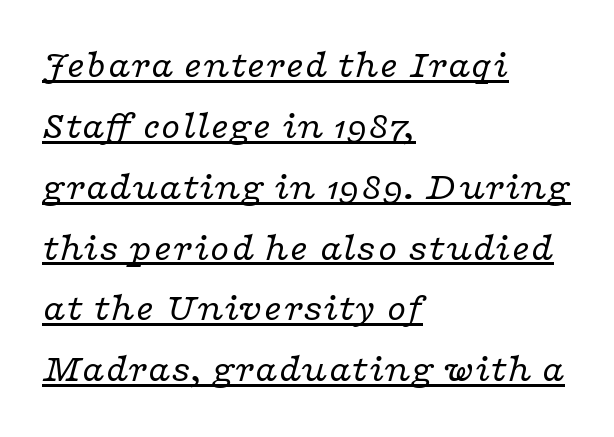
Slanted lettering throughout. Bold? No — there's no thickening of the strokes. Caption: lettering with a line underneath. Is this a fixed-width face? No — the glyphs have proportional, varying widths.
